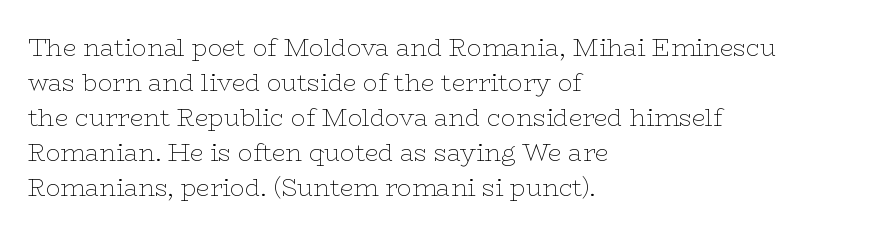
No word sits above an underline. This is the regular roman posture of the typeface. The lines in this sample share a left origin and differ only in where they stop. Successive baselines arrive at the customary interval.
